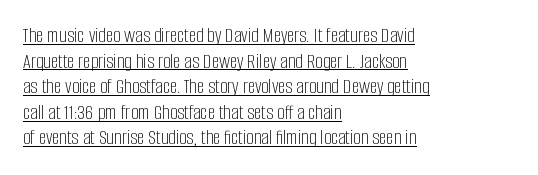
Weight: regular or lighter. The gaps between neighbouring characters are ordinary and unremarkable. Leftover space on each line is placed entirely after the last word. The specimen includes a rule beneath the text block's lines.
